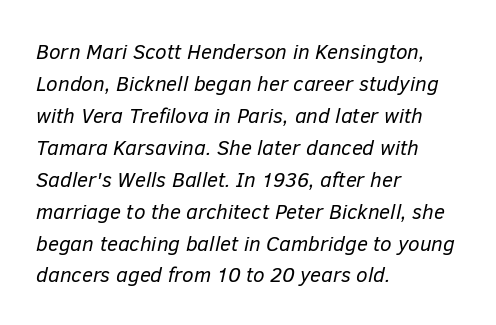
The image shows 21 px text type, italic (leaning right); set left-aligned, normal line spacing (1.52x), normal letter spacing, not underlined.
